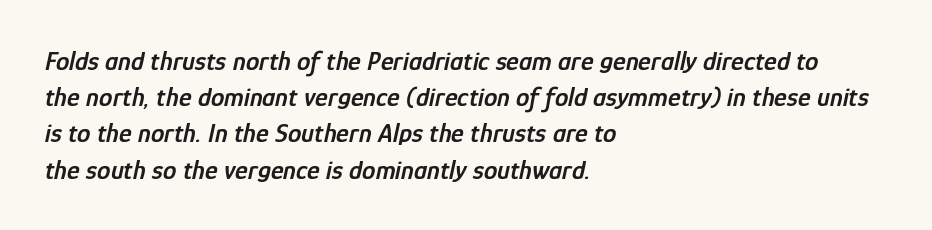
Q: Is the text bold? A: Semi-bold.
Q: Is the text italic (slanted)? A: Yes, it leans right by about 12 degrees.
Q: Is the text underlined? A: No.
Q: How is the paragraph aligned? A: Left-aligned.
Q: Is the spacing between letters normal or unusually wide? A: Normal.
Q: Is the spacing between lines tight, normal or loose? A: Normal.
